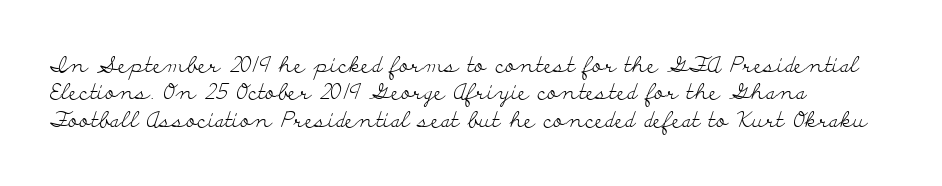
The image shows 22 px text type; set left-aligned, normal line spacing (1.25x), normal letter spacing, not underlined.
